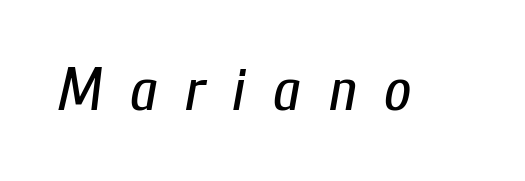
Q: Is the text bold? A: No.
Q: Is the text italic (slanted)? A: Yes, it leans right by about 10 degrees.
Q: Is the text underlined? A: No.
Q: Is the spacing between letters normal or unusually wide? A: Unusually wide.
Q: Width (condensed, normal, or wide)? A: Condensed.
Q: Stroke contrast? A: Low.
Q: x-height? A: Medium.
Q: Monospaced? A: No.
